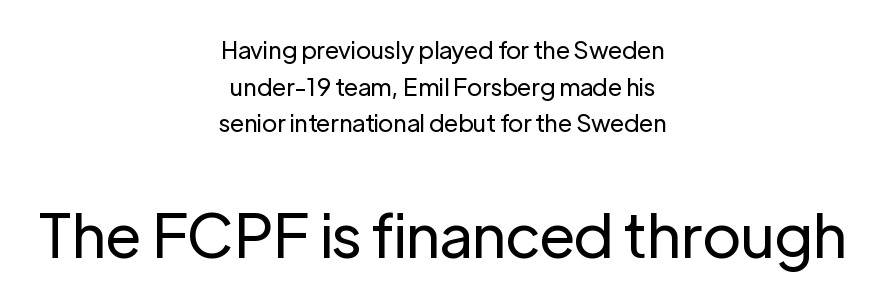
The image shows 61 px regular-weight sans-serif type, upright; set centered, normal line spacing (1.53x), normal letter spacing, not underlined; the second (bottom) block is 2.54x larger; low stroke contrast and a medium x-height.
